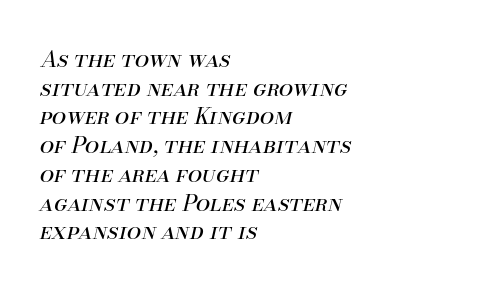
{"italic": "yes", "lean": "right", "slant_degrees": 13, "bold": "no", "underline": "no", "align": "left", "line_spacing": "normal", "line_spacing_ratio": 1.25, "letter_spacing": "normal", "letter_spacing_em": 0.0, "glyph_px": 23}
